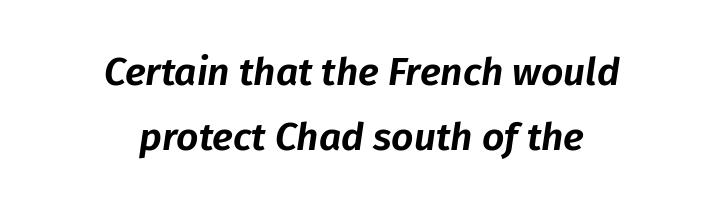
Q: Is the text italic (slanted)? A: Yes, it leans right by about 8 degrees.
Q: Is the text underlined? A: No.
Q: How is the paragraph aligned? A: Centered.
Q: Is the spacing between letters normal or unusually wide? A: Normal.
Q: Is the spacing between lines tight, normal or loose? A: Normal.
Q: Width (condensed, normal, or wide)? A: Normal.
Q: Stroke contrast? A: Low.
Q: x-height? A: Medium.
Q: Monospaced? A: No.
